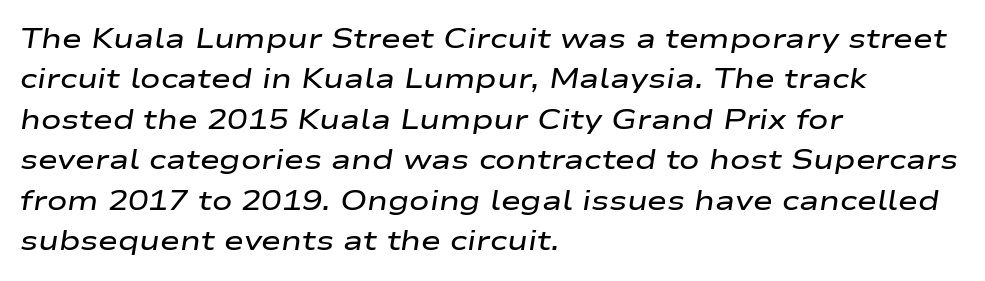
Leftover space on each line is placed entirely after the last word. Beneath every word, the page is bare. This rendering leaves character spacing at its baseline value. The vertical gap from one line to the next is medium.
